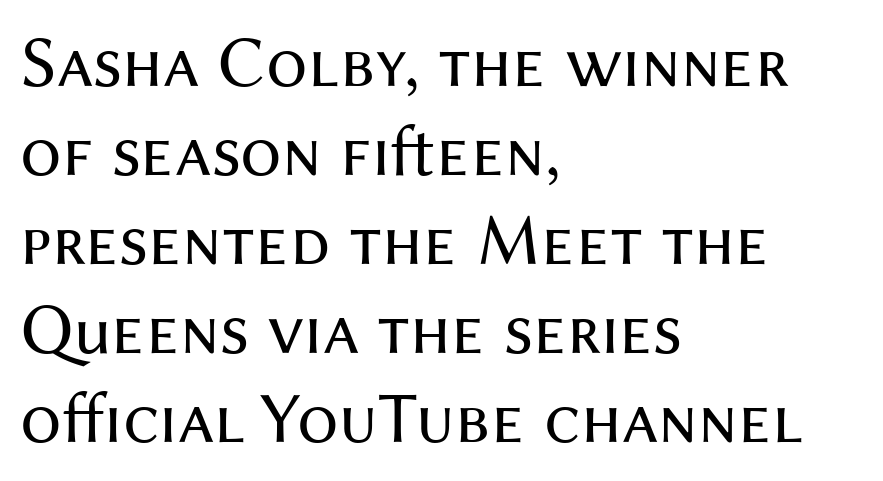
{"serif": "no", "italic": "no", "bold": "no", "weight": "regular", "width": "normal", "stroke_contrast": "medium", "x_height": "medium", "monospaced": "no", "underline": "no", "align": "left", "line_spacing_ratio": 1.22, "letter_spacing": "normal", "letter_spacing_em": 0.0, "glyph_px": 73}
